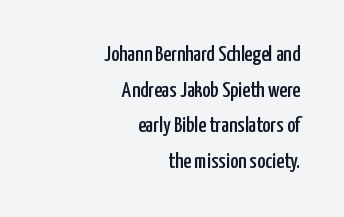
The strip under each line holds only bare page. Designer's note — italics off, roman on. Where is the straight margin? On the right. The space between consecutive lines is moderate. Inter-character spacing is left at the font's built-in metrics.
